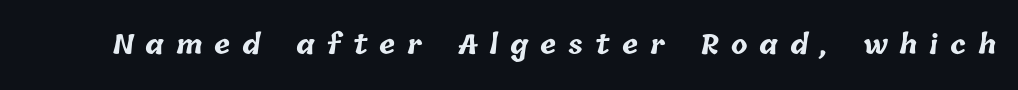
Q: Is the text bold? A: Yes.
Q: Is the text underlined? A: No.
Q: Is the spacing between letters normal or unusually wide? A: Unusually wide.
